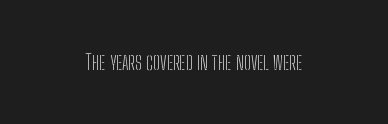
The image shows 21 px text type, upright; set centered, normal letter spacing, not underlined.
